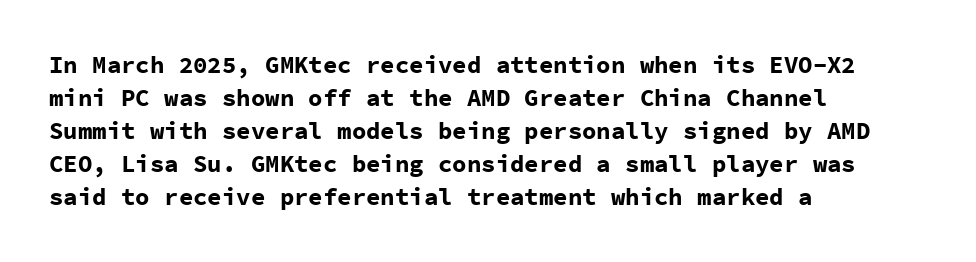
{"italic": "no", "bold": "yes", "underline": "no", "align": "left", "line_spacing": "normal", "line_spacing_ratio": 1.38, "letter_spacing": "normal", "letter_spacing_em": 0.0, "glyph_px": 24}
